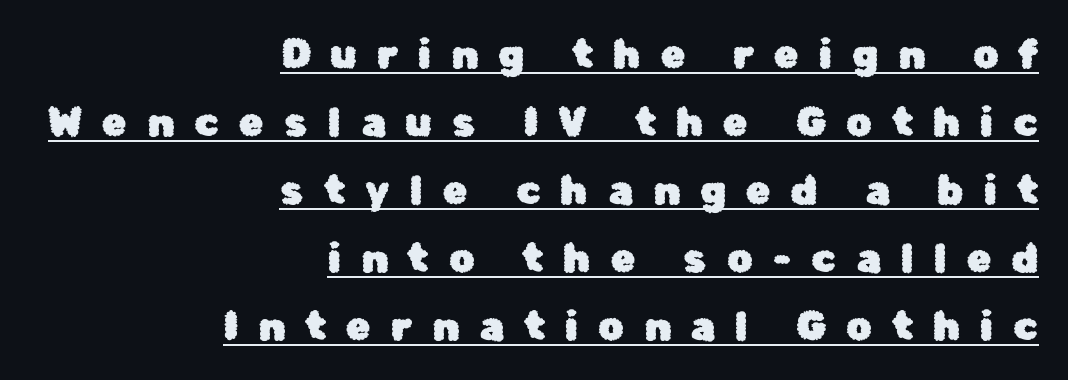
Q: Is the text italic (slanted)? A: No, it is upright.
Q: Is the typeface a serif or a sans-serif typeface? A: Sans-serif.
Q: Is the text underlined? A: Yes.
Q: How is the paragraph aligned? A: Right-aligned.
Q: Is the spacing between letters normal or unusually wide? A: Unusually wide.
Q: Is the spacing between lines tight, normal or loose? A: Normal.
Q: Width (condensed, normal, or wide)? A: Normal.
Q: Stroke contrast? A: Low.
Q: x-height? A: Medium.
Q: Monospaced? A: No.
